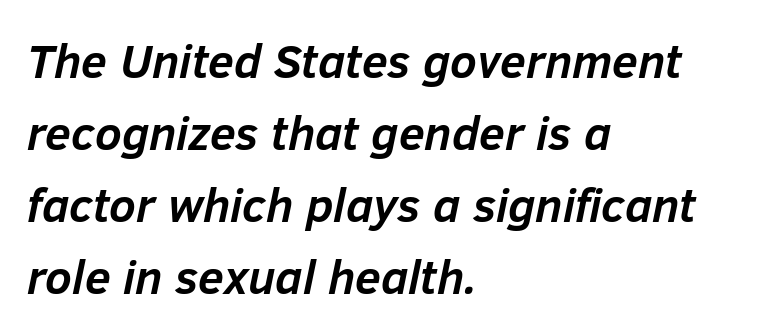
Q: Is the text bold? A: Yes.
Q: Is the text italic (slanted)? A: Yes, it leans right by about 12 degrees.
Q: Is the text underlined? A: No.
Q: How is the paragraph aligned? A: Left-aligned.
Q: Is the spacing between letters normal or unusually wide? A: Normal.
Q: Is the spacing between lines tight, normal or loose? A: Normal.
Q: Width (condensed, normal, or wide)? A: Normal.
Q: Stroke contrast? A: Low.
Q: x-height? A: Medium.
Q: Monospaced? A: No.
